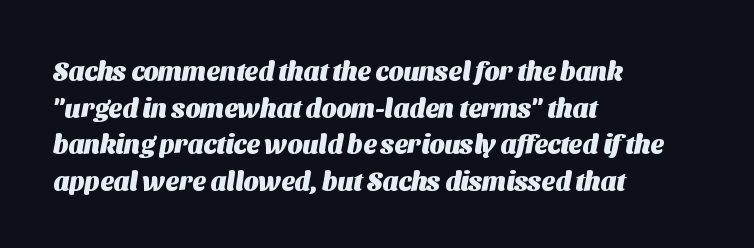
{"bold": "yes", "underline": "no", "align": "left", "line_spacing": "normal", "line_spacing_ratio": 1.41, "letter_spacing": "normal", "letter_spacing_em": 0.0, "glyph_px": 26}
